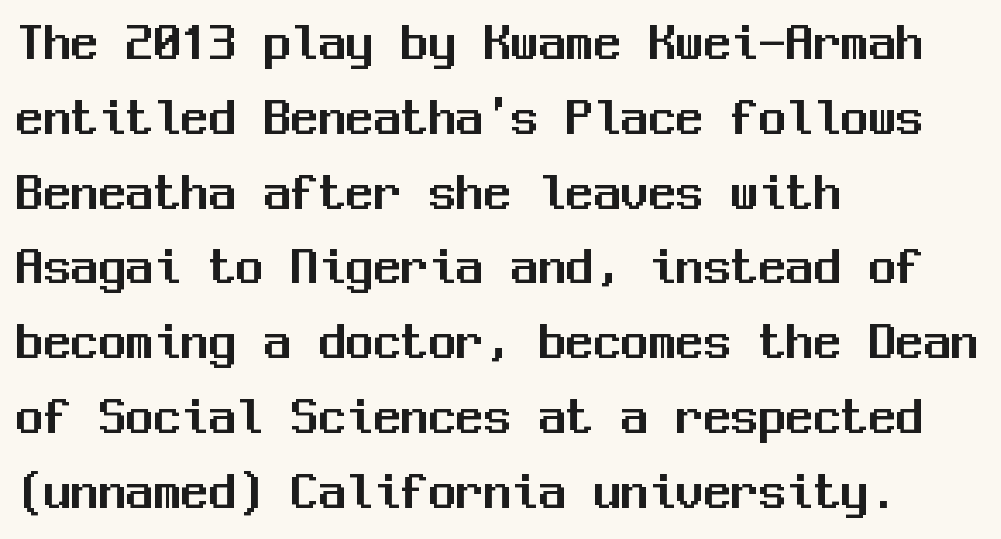
{"serif": "no", "italic": "no", "width": "normal", "stroke_contrast": "medium", "x_height": "medium", "monospaced": "yes", "underline": "no", "align": "left", "line_spacing": "normal", "line_spacing_ratio": 1.36, "letter_spacing": "normal", "letter_spacing_em": 0.0, "glyph_px": 55}
